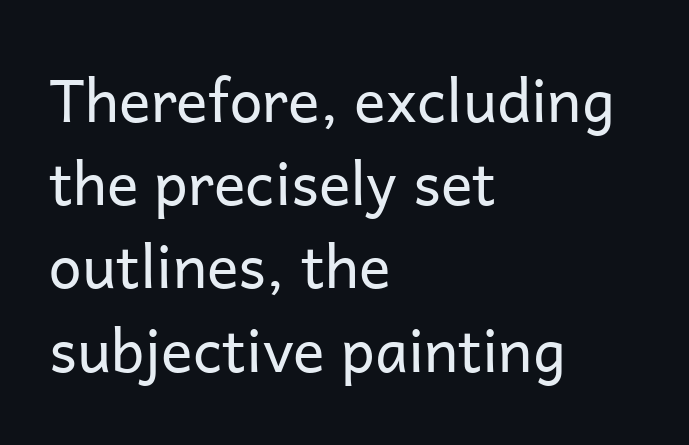
The image shows 59 px regular-weight sans-serif type, upright; set left-aligned, normal line spacing (1.41x), normal letter spacing, not underlined; low stroke contrast and a medium x-height.
